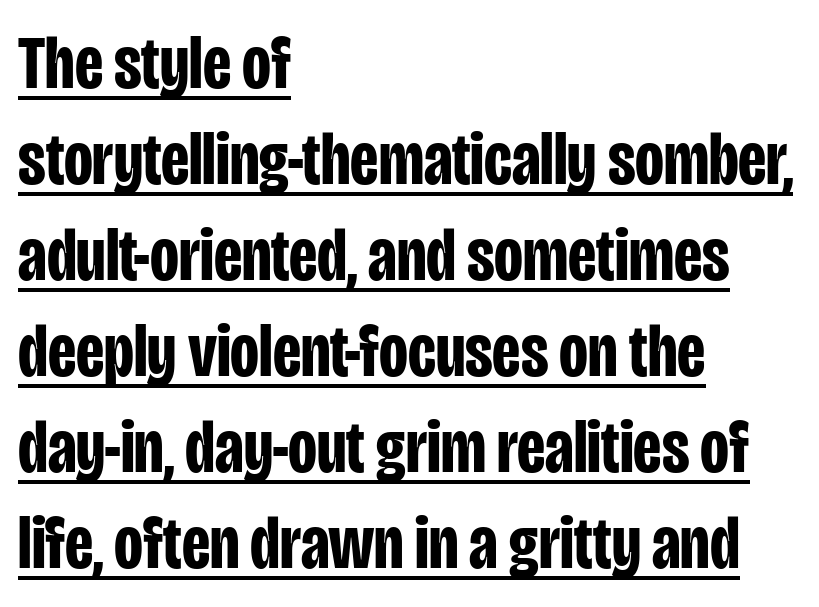
{"serif": "no", "italic": "no", "bold": "yes", "weight": "bold", "width": "condensed", "stroke_contrast": "low", "x_height": "large", "monospaced": "no", "underline": "yes", "align": "left", "line_spacing": "normal", "line_spacing_ratio": 1.28, "letter_spacing": "normal", "letter_spacing_em": 0.0, "glyph_px": 75}
